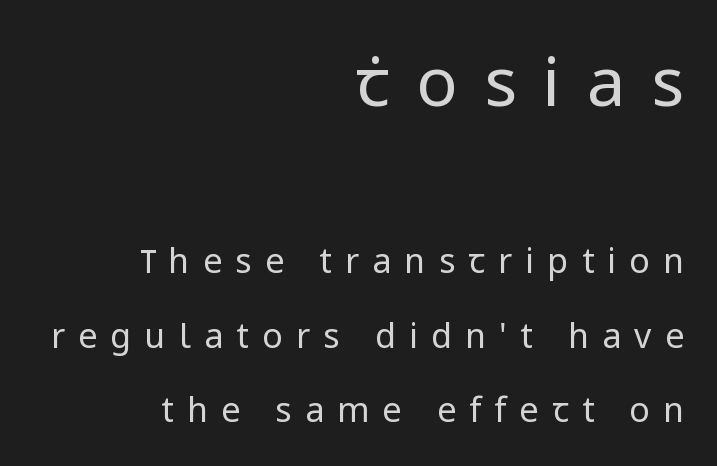
The image shows 68 px regular-weight sans-serif type, upright; set right-aligned, loose line spacing (2.19x), unusually wide letter spacing (+0.39 em), not underlined; the first (top) block is 2.0x larger; low stroke contrast and a medium x-height.
